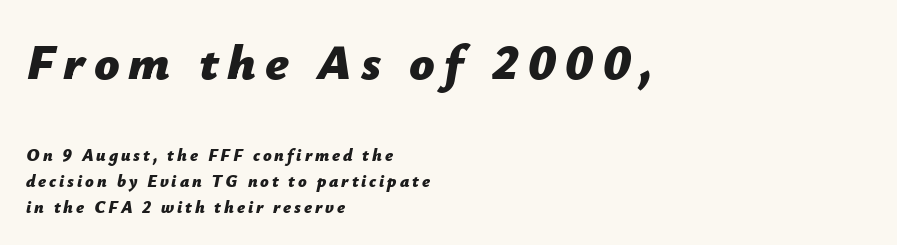
Visually, the top section dominates because its glyphs are scaled up. If you measured baseline to baseline, you'd find a middling distance. The typesetter chose a ragged-right arrangement here. Underlining? Definitely not there. A typesetter would mark this as italic. These lines are rendered in a variable-pitch font.
